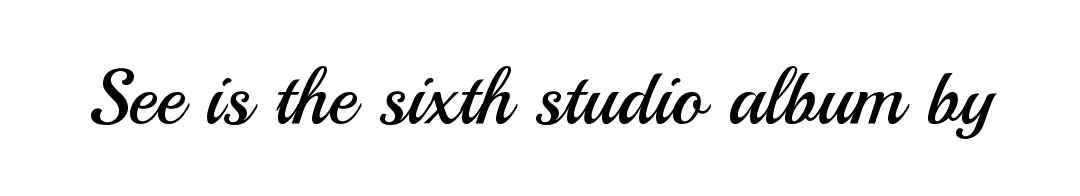
A bare baseline throughout the passage. The typeface chosen for these lines omits serifs. Compared with a typical body face, this is equally light or lighter still. This sample has the flowing, uneven cadence of proportional lettering.
